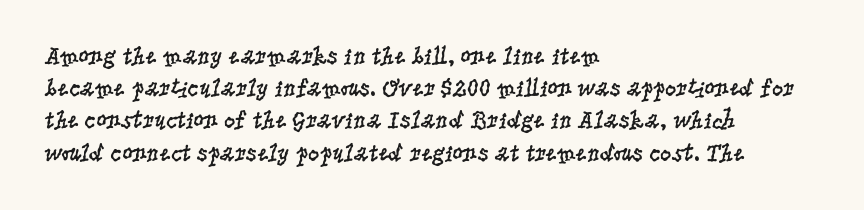
{"bold": "no", "underline": "no", "align": "left", "line_spacing": "normal", "line_spacing_ratio": 1.29, "letter_spacing": "normal", "letter_spacing_em": 0.0, "glyph_px": 25}
